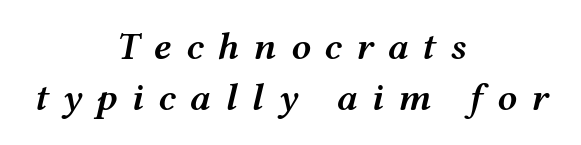
{"italic": "yes", "lean": "right", "slant_degrees": 12, "bold": "semi", "weight": "semibold", "width": "wide", "stroke_contrast": "medium", "x_height": "medium", "monospaced": "no", "underline": "no", "align": "center", "line_spacing": "normal", "line_spacing_ratio": 1.31, "letter_spacing": "wide", "letter_spacing_em": 0.36, "glyph_px": 39}
